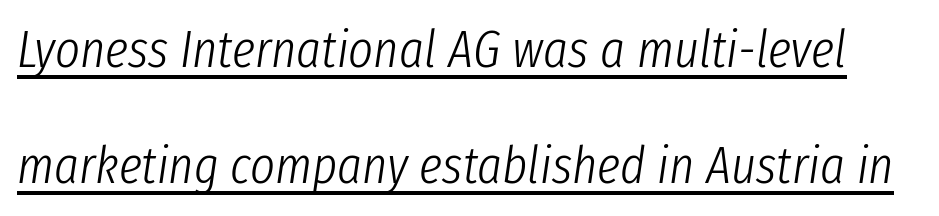
The space between consecutive lines is lavish. The type is set solid horizontally, with unmodified tracking. Character widths vary here, with narrow letters taking less room than wide ones. Every word sits above its own underline. Think standard paragraph weight, or any step lighter than that. The face used here has a pronounced slope to its letters.
